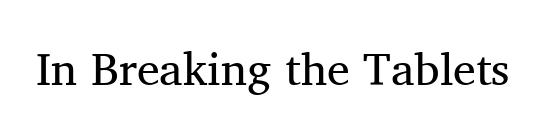
Stem width sits at or under what a default text font uses. Posture: vertical. Look at the bottom of the vertical strokes: they flare into serifs here. Is this a fixed-width face? No — the glyphs have proportional, varying widths.
